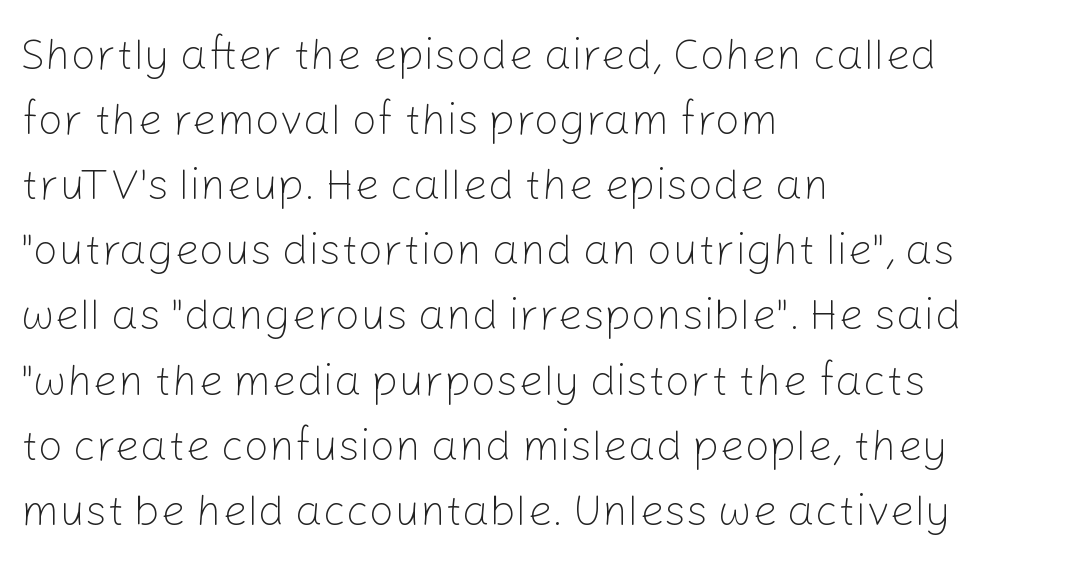
{"serif": "no", "italic": "no", "bold": "no", "weight": "light", "width": "normal", "stroke_contrast": "low", "x_height": "medium", "monospaced": "no", "underline": "no", "align": "left", "line_spacing": "normal", "line_spacing_ratio": 1.48, "letter_spacing": "normal", "letter_spacing_em": 0.0, "glyph_px": 44}
